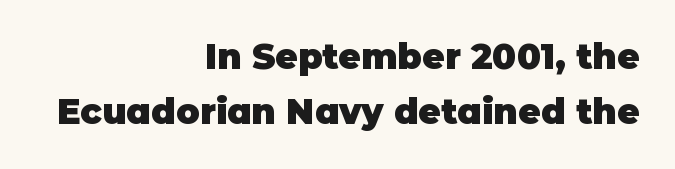
The rendering uses natural spacing where letterforms have individual widths. Weight check: bold — yes, fully. Nope, no serifs anywhere on these letters. These lines sit exactly where default settings would place them.
